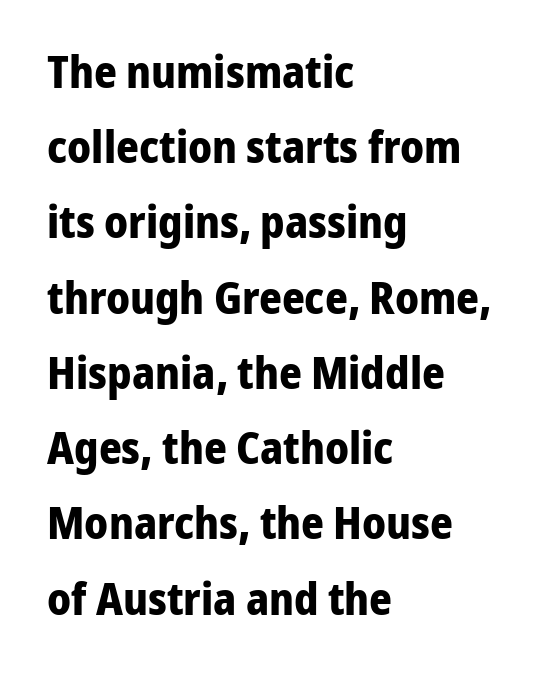
{"serif": "no", "italic": "no", "bold": "yes", "weight": "bold", "width": "normal", "stroke_contrast": "low", "x_height": "medium", "monospaced": "no", "underline": "no", "align": "left", "line_spacing_ratio": 1.71, "letter_spacing": "normal", "letter_spacing_em": 0.0, "glyph_px": 44}
